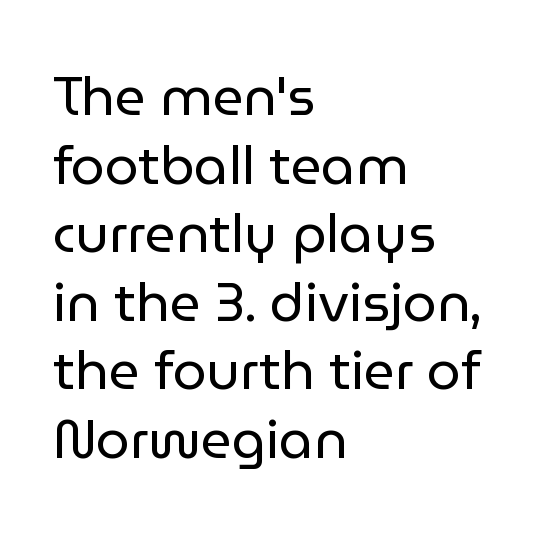
The image shows 54 px regular-weight sans-serif type, upright; set left-aligned, normal line spacing (1.27x), normal letter spacing, not underlined; low stroke contrast and a medium x-height.
